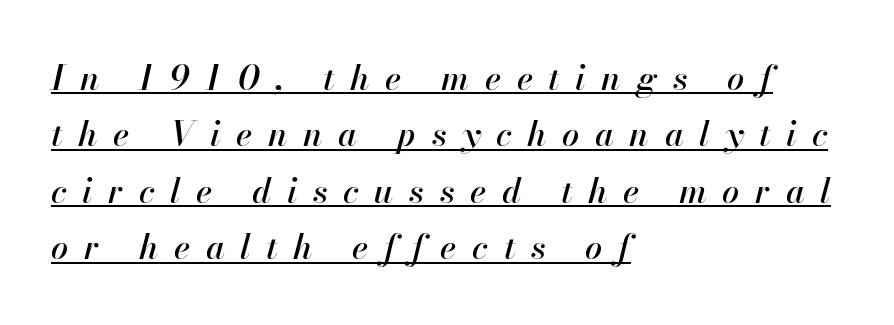
{"italic": "yes", "lean": "right", "slant_degrees": 13, "width": "normal", "stroke_contrast": "high", "x_height": "small", "monospaced": "no", "underline": "yes", "align": "left", "line_spacing": "normal", "line_spacing_ratio": 1.66, "letter_spacing": "wide", "letter_spacing_em": 0.46, "glyph_px": 34}
